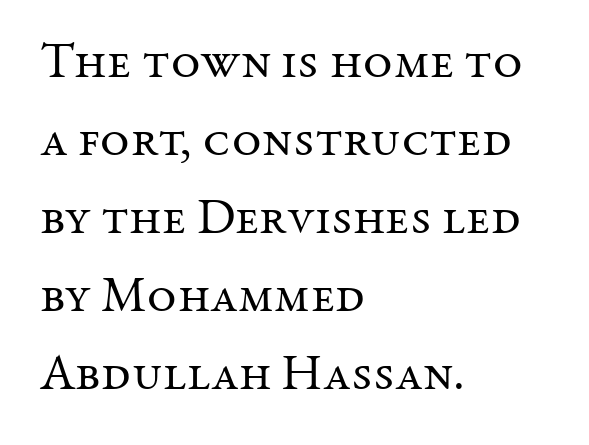
Q: Is the text bold? A: No.
Q: Is the text italic (slanted)? A: No, it is upright.
Q: Is the typeface a serif or a sans-serif typeface? A: Serif.
Q: Is the text underlined? A: No.
Q: How is the paragraph aligned? A: Left-aligned.
Q: Is the spacing between letters normal or unusually wide? A: Normal.
Q: Is the spacing between lines tight, normal or loose? A: Normal.
Q: Width (condensed, normal, or wide)? A: Normal.
Q: Stroke contrast? A: Medium.
Q: x-height? A: Medium.
Q: Monospaced? A: No.
